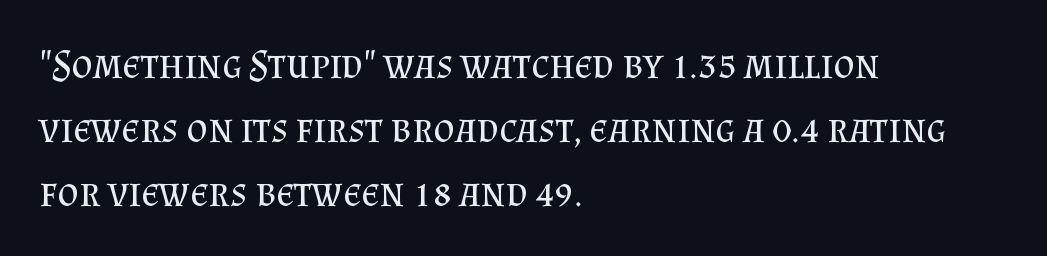
Q: Is the text bold? A: No.
Q: Is the text italic (slanted)? A: No, it is upright.
Q: Is the typeface a serif or a sans-serif typeface? A: Serif.
Q: Is the text underlined? A: No.
Q: How is the paragraph aligned? A: Left-aligned.
Q: Is the spacing between letters normal or unusually wide? A: Normal.
Q: Is the spacing between lines tight, normal or loose? A: Normal.
Q: Width (condensed, normal, or wide)? A: Normal.
Q: Stroke contrast? A: Medium.
Q: x-height? A: Small.
Q: Monospaced? A: No.
